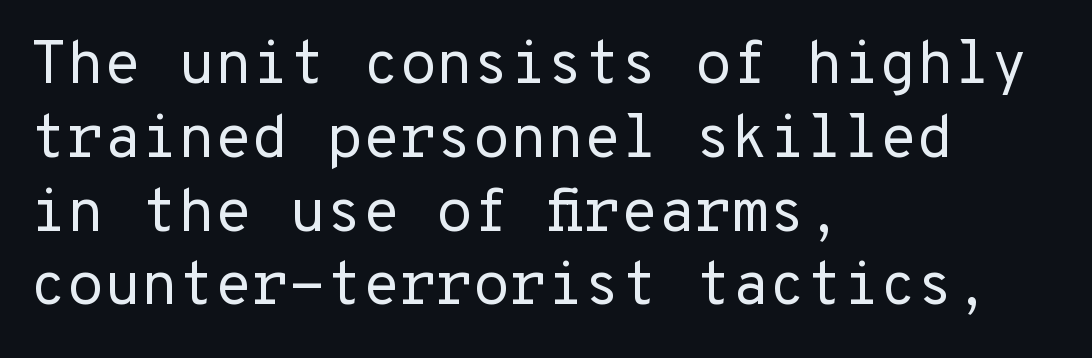
Q: Is the text bold? A: No.
Q: Is the text italic (slanted)? A: No, it is upright.
Q: Is the typeface a serif or a sans-serif typeface? A: Sans-serif.
Q: Is the text underlined? A: No.
Q: How is the paragraph aligned? A: Left-aligned.
Q: Is the spacing between letters normal or unusually wide? A: Normal.
Q: Width (condensed, normal, or wide)? A: Normal.
Q: Stroke contrast? A: Low.
Q: x-height? A: Medium.
